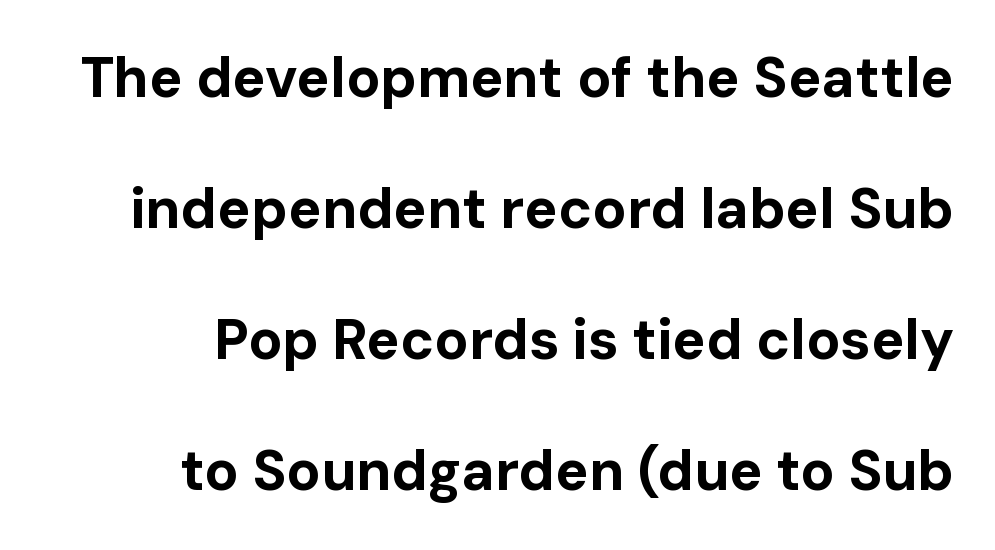
{"serif": "no", "italic": "no", "bold": "yes", "weight": "bold", "width": "normal", "stroke_contrast": "low", "x_height": "medium", "monospaced": "no", "underline": "no", "align": "right", "line_spacing": "loose", "line_spacing_ratio": 2.34, "letter_spacing": "normal", "letter_spacing_em": 0.0, "glyph_px": 56}
